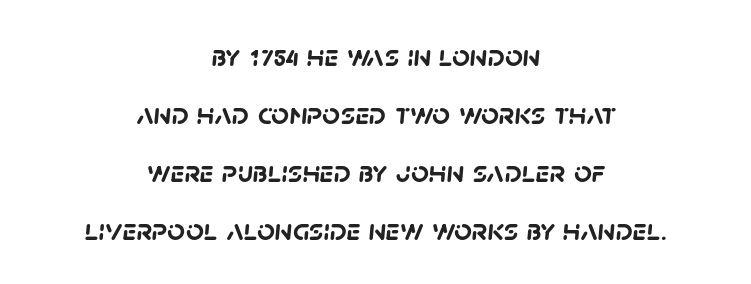
The image shows 31 px semibold sans-serif type; set centered, line spacing 1.87x, normal letter spacing, not underlined; low stroke contrast and a large x-height.
